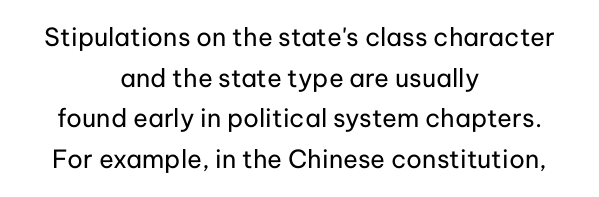
Words appear dense and cohesive because spacing is normal. Weight class: somewhere from thin through regular. No word sits above an underline. The setting favours the middle, as headings and verse often do. Whoever set this chose a conventional vertical rhythm.
